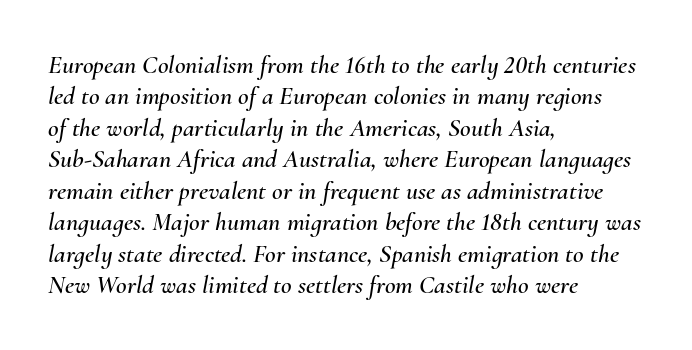
{"italic": "yes", "lean": "right", "slant_degrees": 10, "underline": "no", "align": "left", "line_spacing_ratio": 1.21, "letter_spacing": "normal", "letter_spacing_em": 0.0, "glyph_px": 26}
